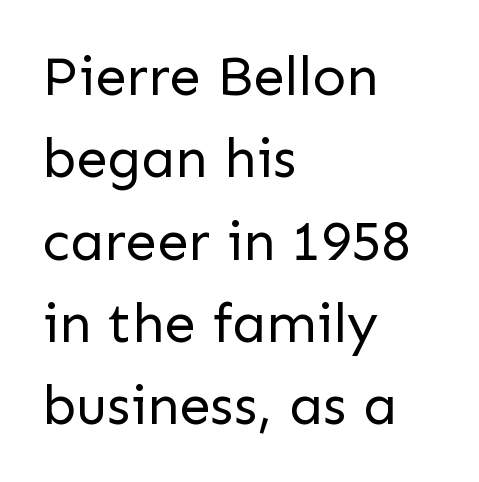
{"serif": "no", "italic": "no", "bold": "no", "weight": "regular", "width": "normal", "stroke_contrast": "low", "x_height": "medium", "monospaced": "no", "underline": "no", "align": "left", "line_spacing": "normal", "line_spacing_ratio": 1.47, "letter_spacing": "normal", "letter_spacing_em": 0.0, "glyph_px": 56}
